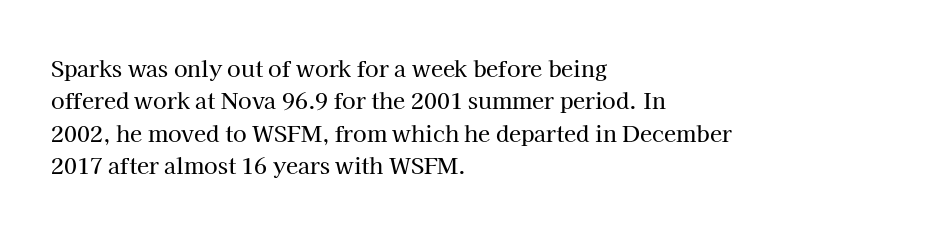
Bare-footed words on every line. The space between consecutive lines is moderate. Caption: standard tracking, unaltered. The lettering holds an erect, upright posture throughout. The text block is weighted toward the left margin, trailing off unevenly rightward.
